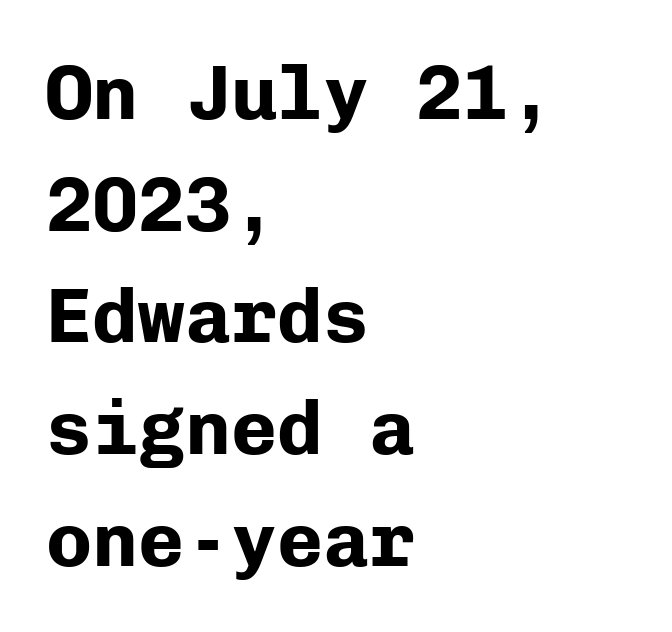
Q: Is the text bold? A: Yes.
Q: Is the text italic (slanted)? A: No, it is upright.
Q: Is the typeface a serif or a sans-serif typeface? A: Sans-serif.
Q: Is the text underlined? A: No.
Q: How is the paragraph aligned? A: Left-aligned.
Q: Is the spacing between letters normal or unusually wide? A: Normal.
Q: Is the spacing between lines tight, normal or loose? A: Normal.
Q: Width (condensed, normal, or wide)? A: Normal.
Q: Stroke contrast? A: Low.
Q: x-height? A: Medium.
Q: Monospaced? A: Yes.
